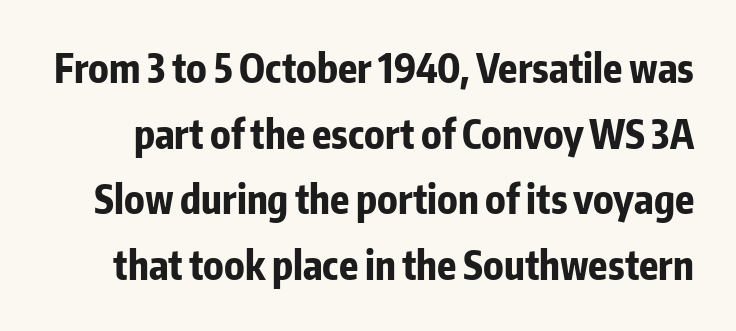
{"serif": "no", "italic": "no", "bold": "yes", "weight": "bold", "width": "condensed", "stroke_contrast": "low", "x_height": "medium", "monospaced": "no", "underline": "no", "line_spacing": "normal", "line_spacing_ratio": 1.68, "letter_spacing": "normal", "letter_spacing_em": 0.0, "glyph_px": 39}
